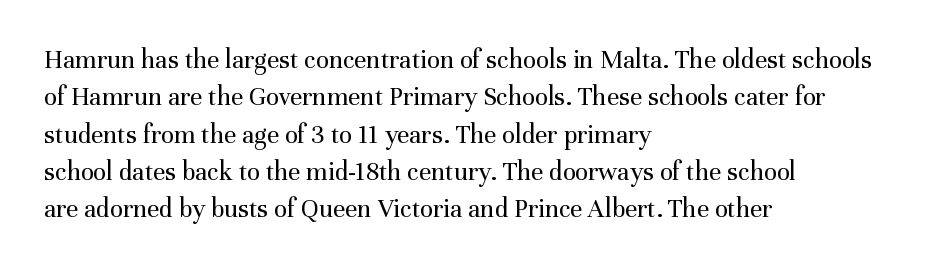
Q: Is the text bold? A: No.
Q: Is the text italic (slanted)? A: No, it is upright.
Q: Is the text underlined? A: No.
Q: How is the paragraph aligned? A: Left-aligned.
Q: Is the spacing between letters normal or unusually wide? A: Normal.
Q: Is the spacing between lines tight, normal or loose? A: Normal.
